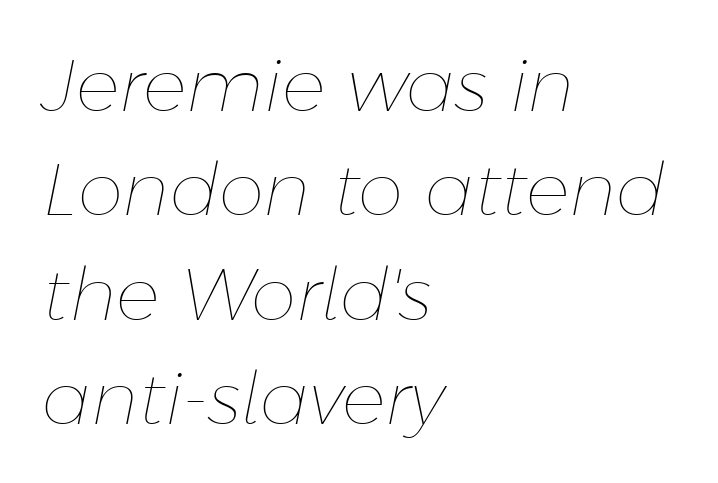
A clean baseline with only descenders dipping below it. One glance says typical: line gaps are just what's usual. One-word summary of the alignment: left. Stroke mass is kept to a normal reading level or below.
